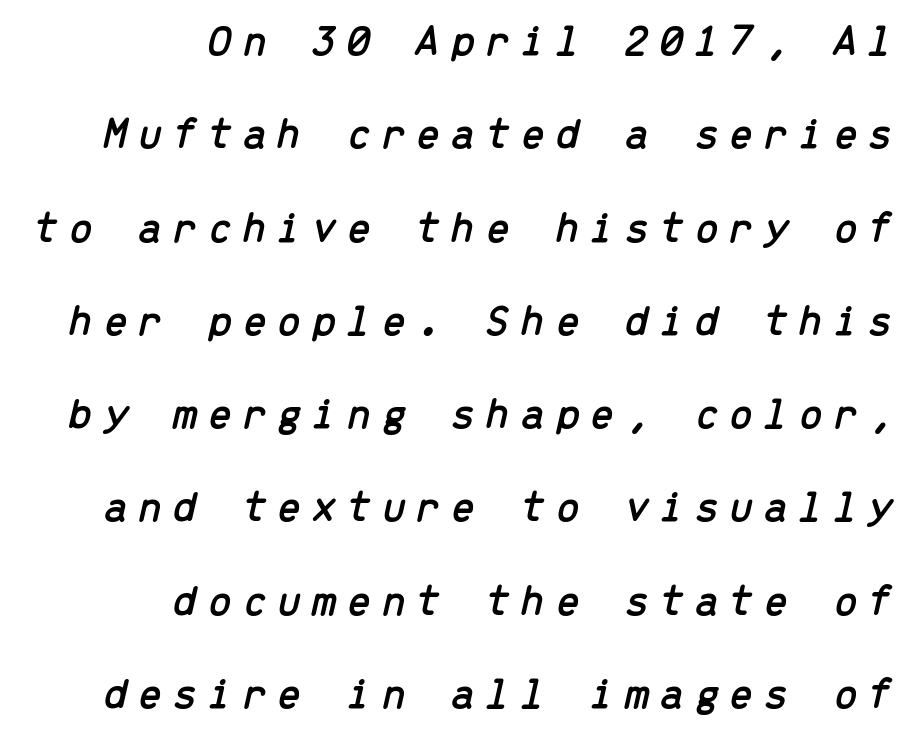
Tall strokes in this sample are angled rather than plumb. One-word summary of the alignment: right. Unmarked baselines from the first word to the last. Each letter, wide or thin by design, is forced into the same width here. Quick note: interline space is abundant.
